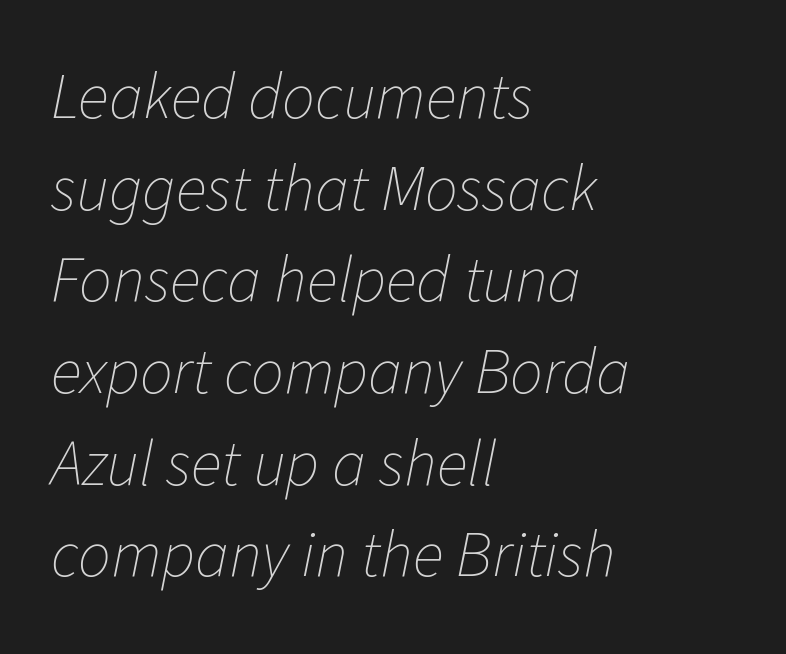
Would a proofreader flag this as italicized? Yes. A typesetter would call this proportional, since set widths differ per character. Just letters on the line, the space beneath them empty. The letterforms sit at book weight or below. Notice how the passage keeps a crisp vertical edge on the left only.
